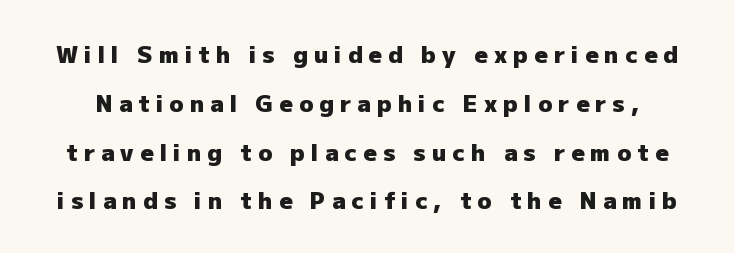
{"italic": "no", "bold": "yes", "underline": "no", "line_spacing": "loose", "line_spacing_ratio": 2.12, "letter_spacing": "wide", "letter_spacing_em": 0.27, "glyph_px": 23}
